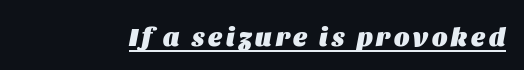
Q: Is the text bold? A: Yes.
Q: Is the text italic (slanted)? A: Yes, it leans right by about 11 degrees.
Q: Is the text underlined? A: Yes.
